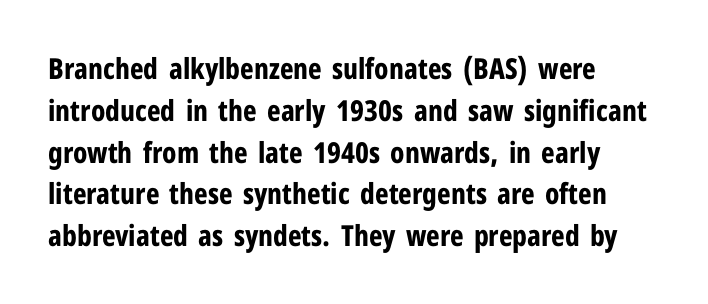
The font's upright variant was chosen for this text. Every letter is thick-stroked: bold, no question. Leading: standard. The line texture is even and compact thanks to regular tracking. These lines are rendered in a variable-pitch font.
